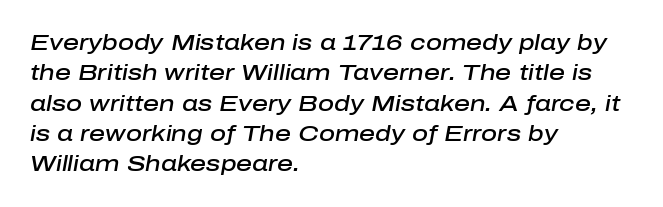
The image shows 22 px text type, italic (leaning right); set left-aligned, normal line spacing (1.38x), normal letter spacing, not underlined.
